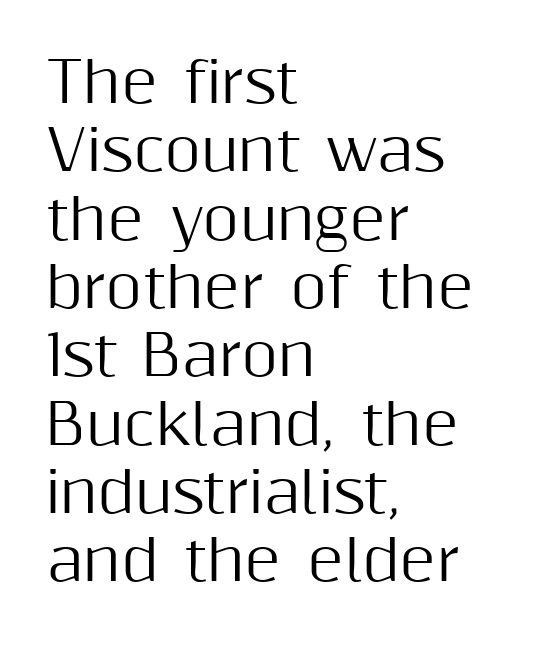
The zone under the glyphs is completely vacant. Nothing unusual about the tracking: characters are spaced as the font intends. Font category for this specimen: sans-serif. Do the characters align in a grid? No, the font is proportional.
